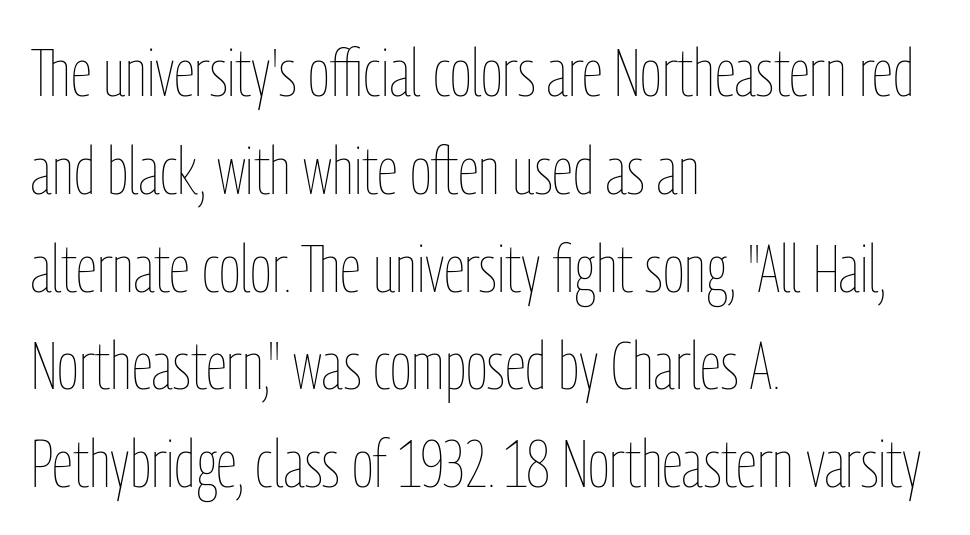
{"italic": "no", "bold": "no", "weight": "thin", "width": "condensed", "stroke_contrast": "low", "x_height": "medium", "monospaced": "no", "underline": "no", "align": "left", "line_spacing": "normal", "line_spacing_ratio": 1.46, "letter_spacing": "normal", "letter_spacing_em": 0.0, "glyph_px": 67}
